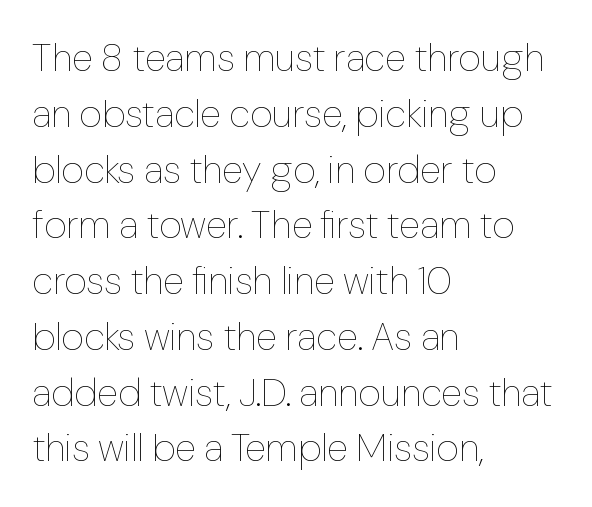
Heaviness? Minimal to ordinary, like unemphasized prose. Vertical strokes here are truly vertical. Note the varied advance widths — an 'i' is clearly narrower than an 'm'. This sample keeps an unexceptional amount of space between lines.
